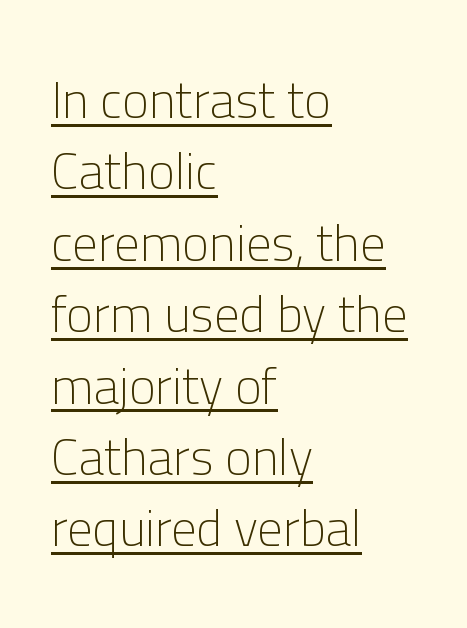
{"serif": "no", "italic": "no", "bold": "no", "weight": "light", "width": "normal", "stroke_contrast": "low", "x_height": "medium", "monospaced": "no", "underline": "yes", "align": "left", "line_spacing": "normal", "line_spacing_ratio": 1.4, "letter_spacing": "normal", "letter_spacing_em": 0.0, "glyph_px": 51}
